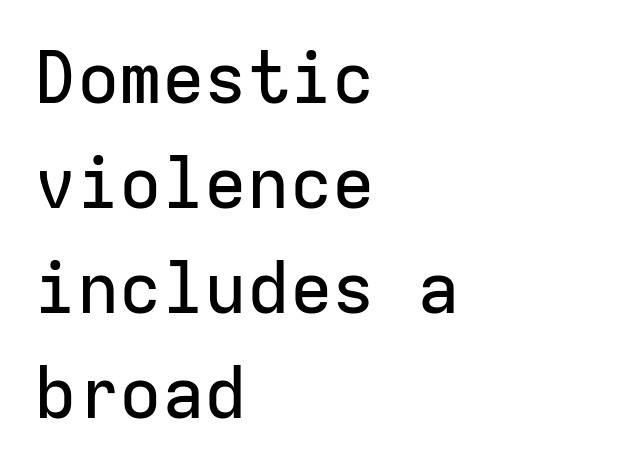
The image shows 71 px sans-serif type, upright, monospaced; set left-aligned, normal line spacing (1.48x), normal letter spacing, not underlined; low stroke contrast and a medium x-height.
